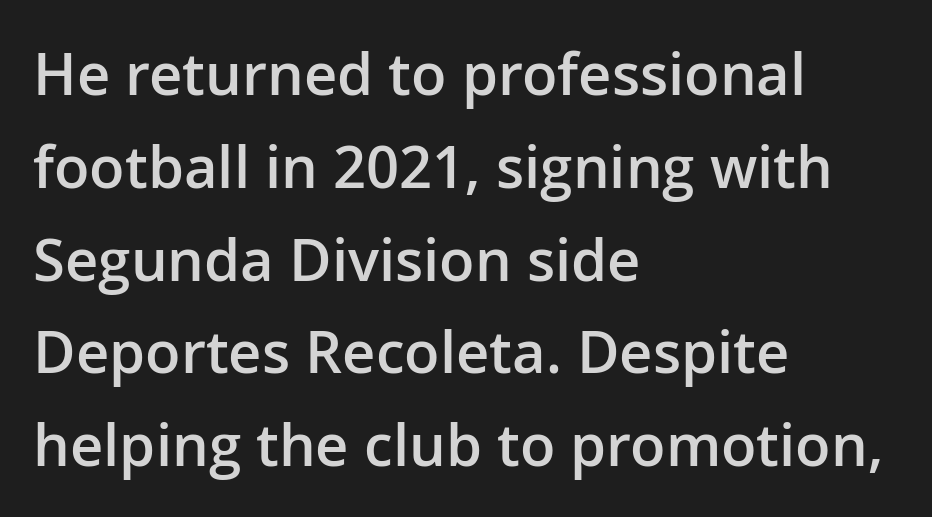
Q: Is the text bold? A: Semi-bold.
Q: Is the text italic (slanted)? A: No, it is upright.
Q: Is the typeface a serif or a sans-serif typeface? A: Sans-serif.
Q: Is the text underlined? A: No.
Q: How is the paragraph aligned? A: Left-aligned.
Q: Is the spacing between letters normal or unusually wide? A: Normal.
Q: Is the spacing between lines tight, normal or loose? A: Normal.
Q: Width (condensed, normal, or wide)? A: Normal.
Q: Stroke contrast? A: Low.
Q: x-height? A: Medium.
Q: Monospaced? A: No.
